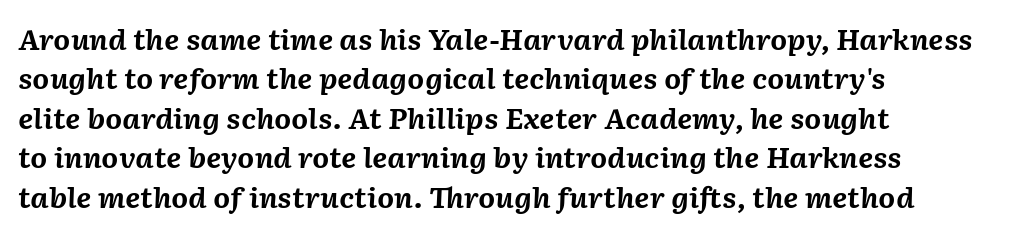
{"italic": "yes", "lean": "right", "slant_degrees": 2, "bold": "yes", "underline": "no", "align": "left", "line_spacing": "normal", "line_spacing_ratio": 1.46, "letter_spacing": "normal", "letter_spacing_em": 0.0, "glyph_px": 27}
